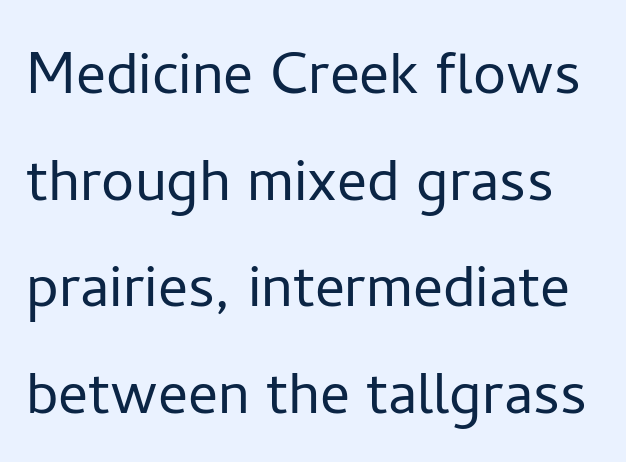
{"serif": "no", "italic": "no", "bold": "no", "weight": "light", "width": "normal", "stroke_contrast": "low", "x_height": "medium", "monospaced": "no", "underline": "no", "line_spacing": "normal", "line_spacing_ratio": 1.44, "letter_spacing": "normal", "letter_spacing_em": 0.0, "glyph_px": 74}
